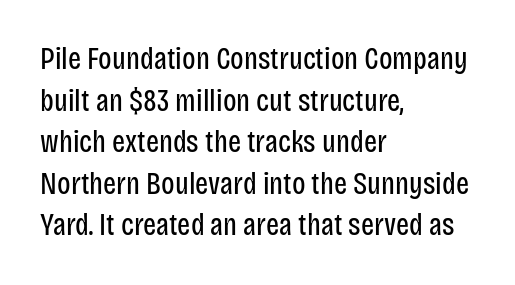
Note: no serifs on the glyphs. Type without underlining. If you drew a ruler down the left edge, every line would touch it. Is this a fixed-width face? No — the glyphs have proportional, varying widths.
